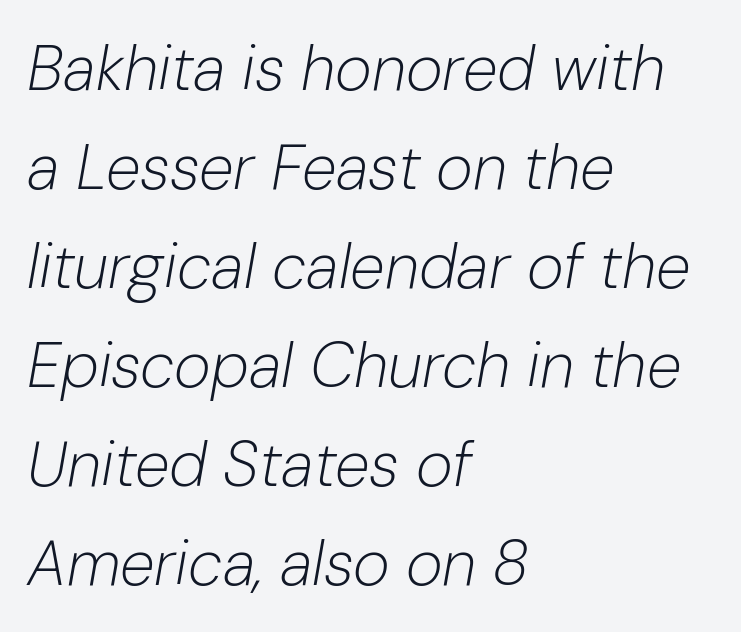
The image shows 63 px light type, italic (leaning right); set left-aligned, normal line spacing (1.57x), normal letter spacing, not underlined; low stroke contrast and a medium x-height.
